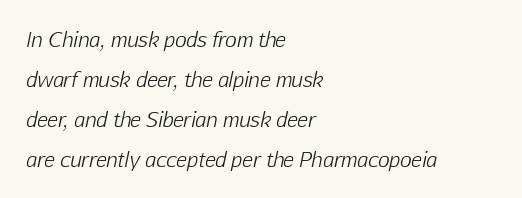
Q: Is the text bold? A: No.
Q: Is the text italic (slanted)? A: Yes, it leans right by about 12 degrees.
Q: Is the text underlined? A: No.
Q: How is the paragraph aligned? A: Left-aligned.
Q: Is the spacing between letters normal or unusually wide? A: Normal.
Q: Is the spacing between lines tight, normal or loose? A: Loose.
